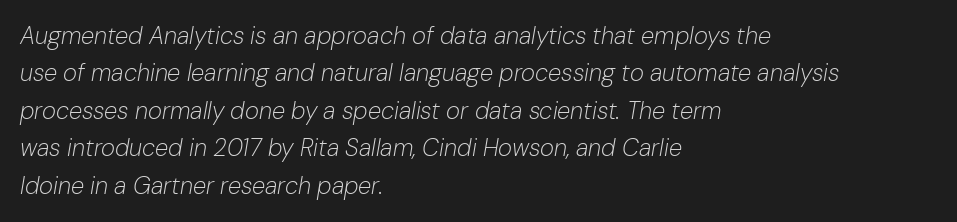
{"italic": "yes", "lean": "right", "slant_degrees": 10, "bold": "no", "underline": "no", "align": "left", "line_spacing": "normal", "line_spacing_ratio": 1.56, "letter_spacing": "normal", "letter_spacing_em": 0.0, "glyph_px": 24}
